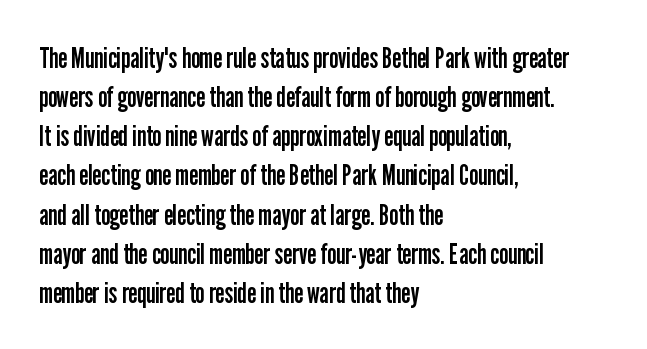
{"serif": "no", "italic": "no", "bold": "no", "weight": "regular", "width": "condensed", "stroke_contrast": "low", "x_height": "medium", "monospaced": "no", "underline": "no", "align": "left", "line_spacing": "normal", "line_spacing_ratio": 1.35, "letter_spacing": "normal", "letter_spacing_em": 0.0, "glyph_px": 29}
